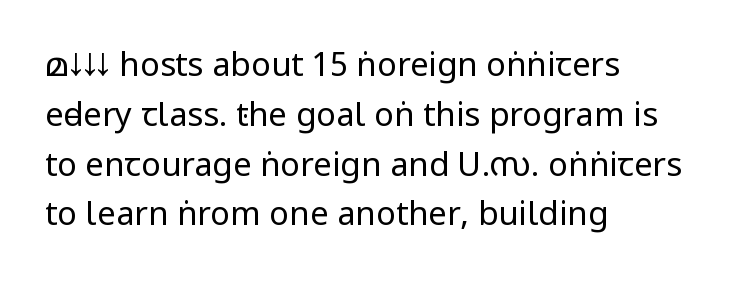
{"serif": "no", "italic": "no", "bold": "no", "weight": "regular", "width": "condensed", "stroke_contrast": "low", "underline": "no", "align": "left", "line_spacing": "normal", "line_spacing_ratio": 1.51, "letter_spacing": "normal", "letter_spacing_em": 0.0, "glyph_px": 33}
